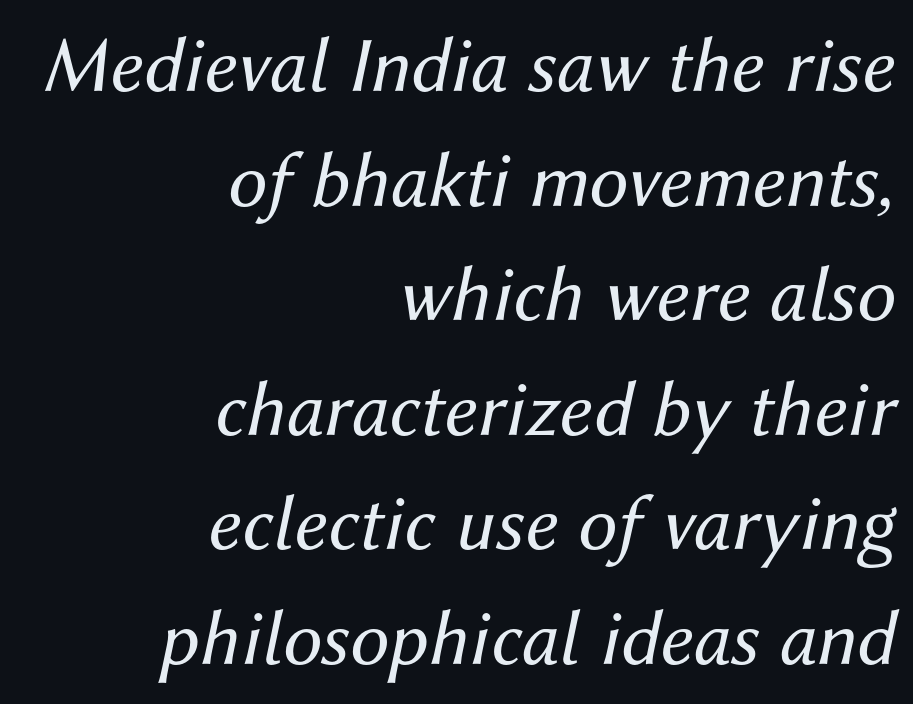
You could call the tracking neutral — neither tight nor loose. The font is comparable to plain body text, perhaps lighter. Line ends are locked; line starts wander. Students, observe: this is what conventionally led text looks like.
